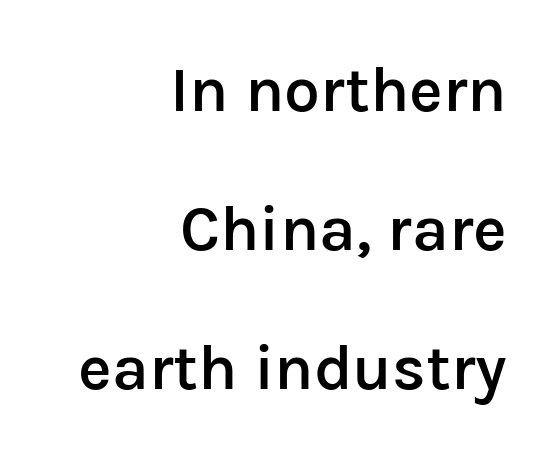
Q: Is the text bold? A: Semi-bold.
Q: Is the text italic (slanted)? A: No, it is upright.
Q: Is the typeface a serif or a sans-serif typeface? A: Sans-serif.
Q: Is the text underlined? A: No.
Q: How is the paragraph aligned? A: Right-aligned.
Q: Is the spacing between letters normal or unusually wide? A: Normal.
Q: Is the spacing between lines tight, normal or loose? A: Loose.
Q: Width (condensed, normal, or wide)? A: Normal.
Q: Stroke contrast? A: Low.
Q: x-height? A: Medium.
Q: Monospaced? A: No.
